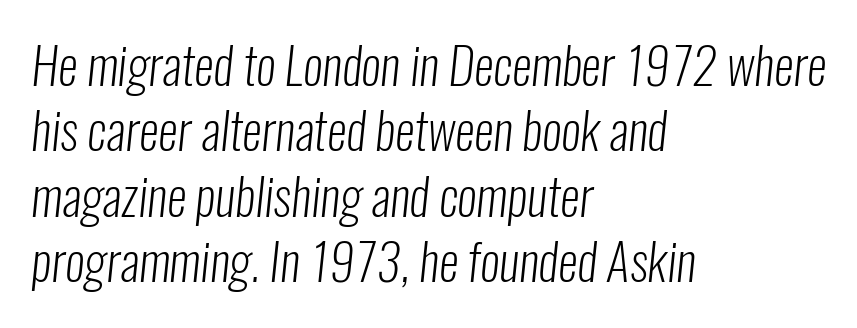
{"serif": "no", "bold": "no", "weight": "light", "width": "condensed", "stroke_contrast": "low", "x_height": "medium", "monospaced": "no", "underline": "no", "align": "left", "line_spacing": "normal", "line_spacing_ratio": 1.31, "letter_spacing": "normal", "letter_spacing_em": 0.0, "glyph_px": 50}
